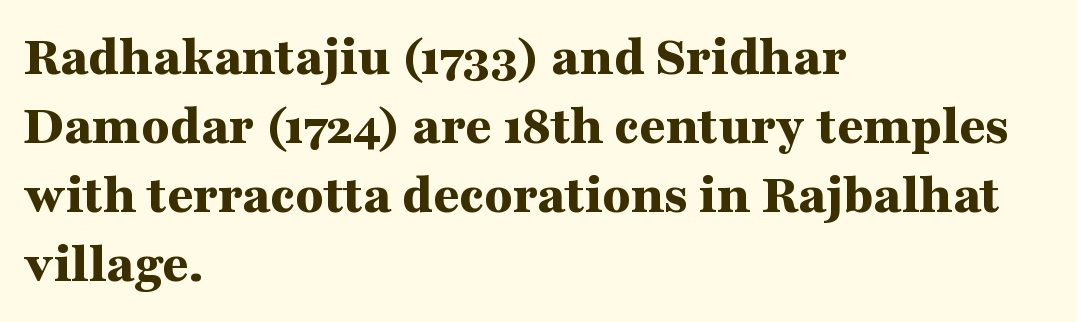
{"serif": "yes", "italic": "no", "bold": "yes", "weight": "bold", "width": "wide", "stroke_contrast": "medium", "x_height": "medium", "monospaced": "no", "underline": "no", "align": "left", "line_spacing_ratio": 1.21, "letter_spacing": "normal", "letter_spacing_em": 0.0, "glyph_px": 57}
